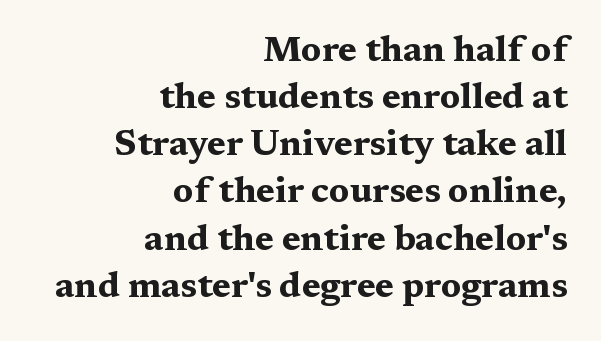
The image shows 36 px bold, wide serif type, upright; set right-aligned, normal line spacing (1.31x), normal letter spacing, not underlined; medium stroke contrast and a medium x-height.
